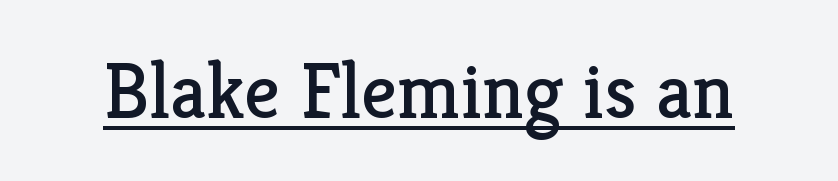
Q: Is the text bold? A: No.
Q: Is the text italic (slanted)? A: No, it is upright.
Q: Is the typeface a serif or a sans-serif typeface? A: Serif.
Q: Is the text underlined? A: Yes.
Q: Is the spacing between letters normal or unusually wide? A: Normal.
Q: Width (condensed, normal, or wide)? A: Normal.
Q: Stroke contrast? A: Low.
Q: x-height? A: Medium.
Q: Monospaced? A: No.
